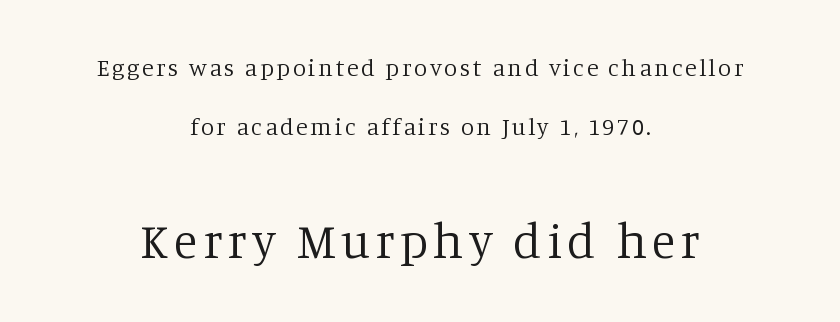
{"serif": "yes", "italic": "no", "bold": "no", "weight": "regular", "width": "normal", "stroke_contrast": "low", "x_height": "large", "monospaced": "no", "underline": "no", "align": "center", "line_spacing": "loose", "line_spacing_ratio": 2.45, "larger_block": "second", "size_ratio": 2.04, "glyph_px": 49}
